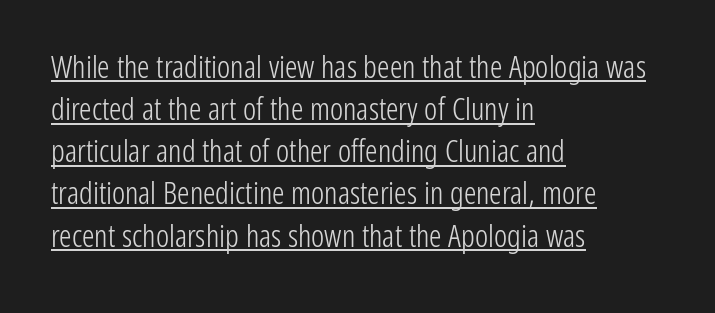
The image shows 31 px light, condensed sans-serif type, upright; set left-aligned, normal line spacing (1.36x), normal letter spacing, underlined; low stroke contrast and a medium x-height.
